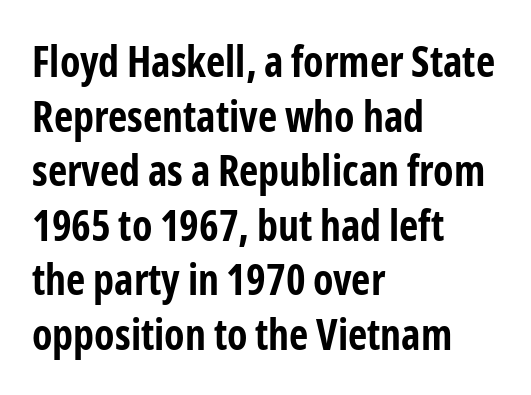
The image shows 42 px bold, condensed sans-serif type, upright; set left-aligned, normal line spacing (1.3x), normal letter spacing, not underlined; low stroke contrast and a medium x-height.
